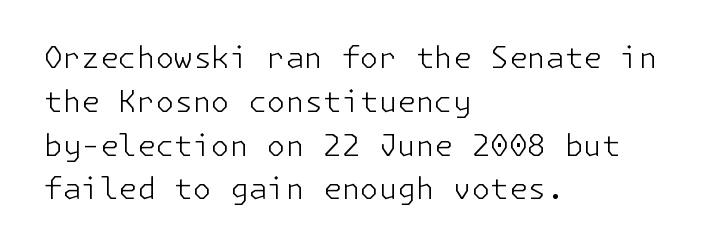
This is the regular roman posture of the typeface. The space beneath each line is pristine and unruled. Weight: regular or lighter. The lines are quadded left. The type family on display is of the sans-serif kind. Caption: standard tracking, unaltered.
